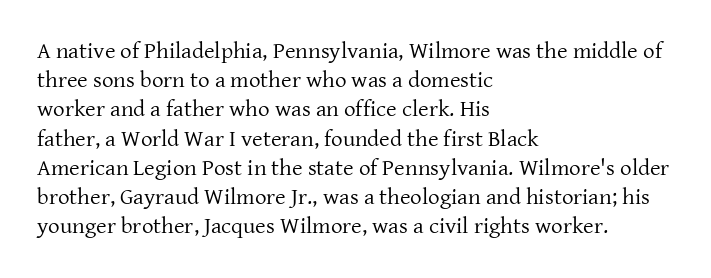
Q: Is the text bold? A: No.
Q: Is the text italic (slanted)? A: No, it is upright.
Q: Is the text underlined? A: No.
Q: How is the paragraph aligned? A: Left-aligned.
Q: Is the spacing between letters normal or unusually wide? A: Normal.
Q: Is the spacing between lines tight, normal or loose? A: Normal.
